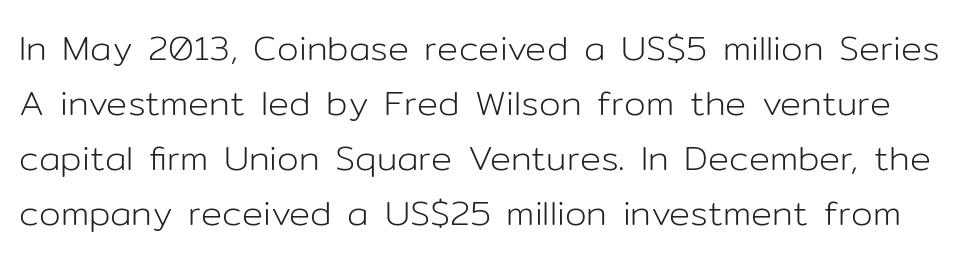
Summary of vertical rhythm: regular, with standard interline spacing. Observe the ordinary spacing: letters are neighbours, not strangers. Do the characters align in a grid? No, the font is proportional. The string is rendered with underlining switched off. Each stroke keeps to a modest, everyday thickness or less.
